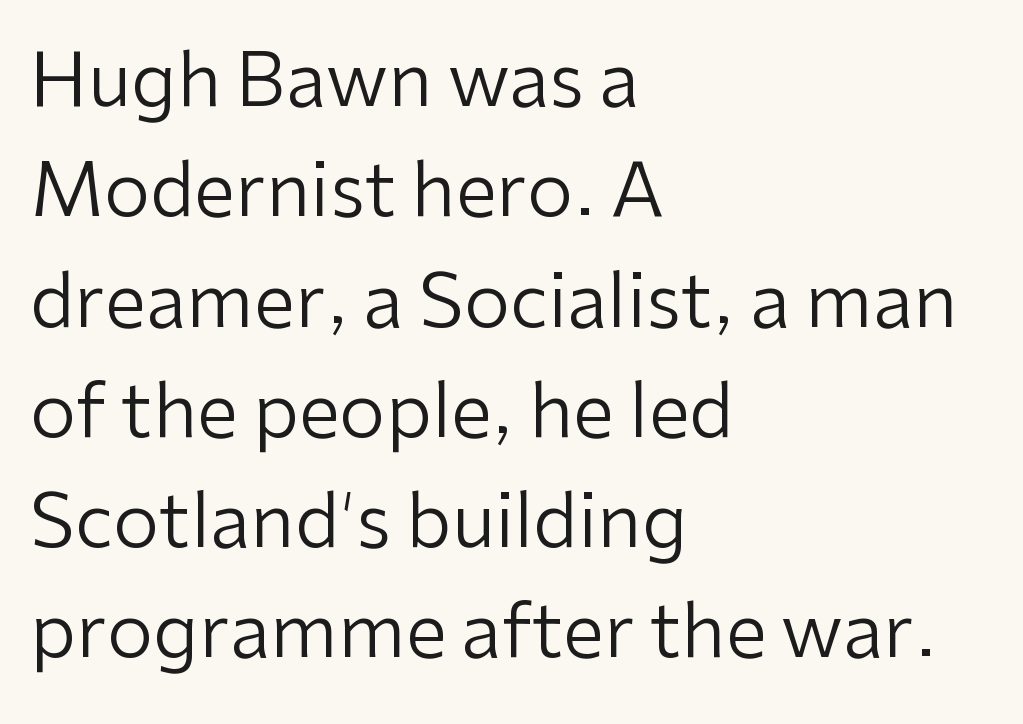
The image shows 74 px regular-weight sans-serif type, upright; set left-aligned, normal line spacing (1.49x), normal letter spacing, not underlined; low stroke contrast and a medium x-height.
